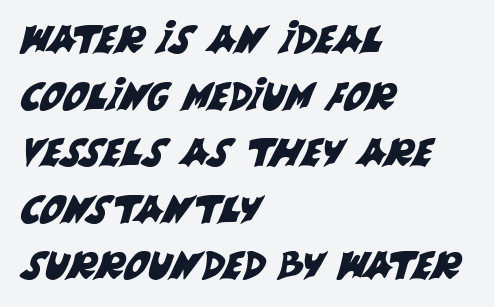
The image shows 38 px sans-serif type; set left-aligned, normal line spacing (1.49x), normal letter spacing, not underlined; medium stroke contrast and a large x-height.
